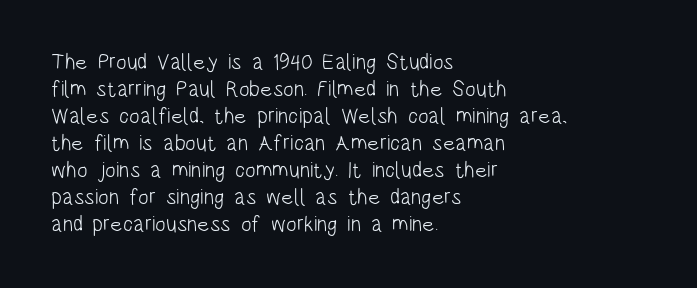
Beneath every word, the page is bare. The lettering holds an erect, upright posture throughout. Caption: face not bold, strokes unweighted. The gaps between neighbouring characters are ordinary and unremarkable.
